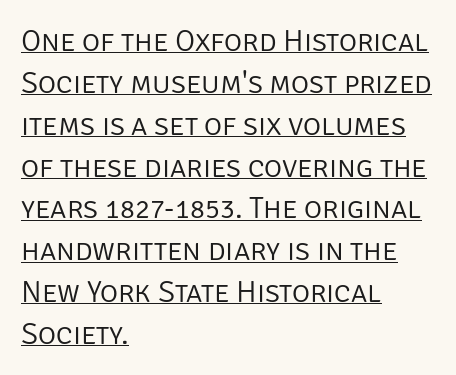
The image shows 31 px light sans-serif type, upright; set left-aligned, normal line spacing (1.35x), normal letter spacing, underlined; low stroke contrast and a large x-height.
